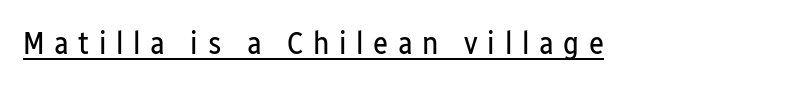
Q: Is the text bold? A: No.
Q: Is the text italic (slanted)? A: No, it is upright.
Q: Is the typeface a serif or a sans-serif typeface? A: Sans-serif.
Q: Is the text underlined? A: Yes.
Q: Is the spacing between letters normal or unusually wide? A: Unusually wide.
Q: Width (condensed, normal, or wide)? A: Condensed.
Q: Stroke contrast? A: Low.
Q: x-height? A: Medium.
Q: Monospaced? A: No.
